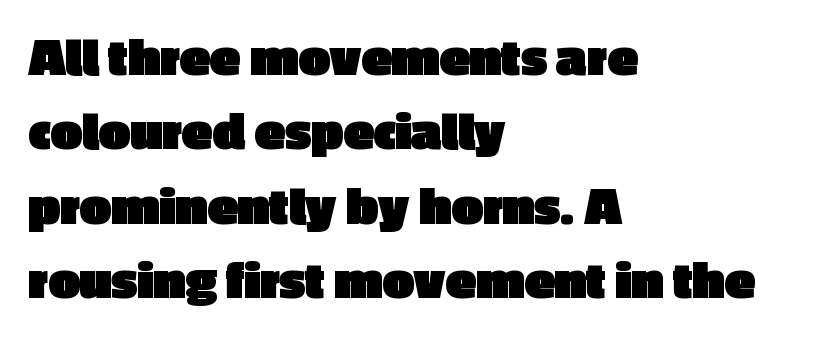
Q: Is the text bold? A: Yes.
Q: Is the text italic (slanted)? A: No, it is upright.
Q: Is the typeface a serif or a sans-serif typeface? A: Sans-serif.
Q: Is the text underlined? A: No.
Q: How is the paragraph aligned? A: Left-aligned.
Q: Is the spacing between letters normal or unusually wide? A: Normal.
Q: Is the spacing between lines tight, normal or loose? A: Normal.
Q: Width (condensed, normal, or wide)? A: Normal.
Q: x-height? A: Medium.
Q: Monospaced? A: No.
